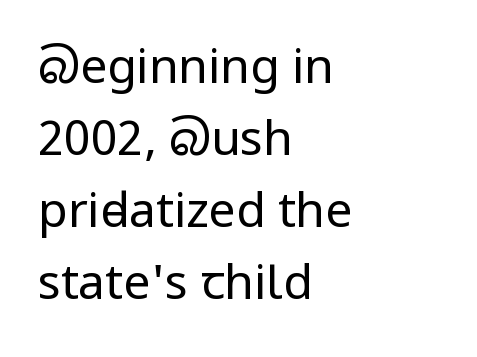
The specimen reads as upright at a glance. Glyph-to-glyph distance matches everyday printed text. Notice how the passage keeps a crisp vertical edge on the left only. The letters carry no serifs — their stems end cleanly without finishing strokes. Vertical stems look standard width or narrower in stroke.
